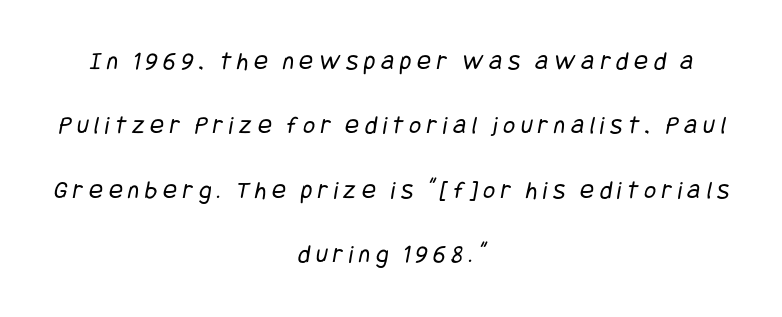
Q: Is the text bold? A: No.
Q: Is the text underlined? A: No.
Q: How is the paragraph aligned? A: Centered.
Q: Is the spacing between letters normal or unusually wide? A: Unusually wide.
Q: Is the spacing between lines tight, normal or loose? A: Loose.
